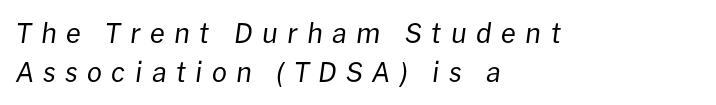
{"italic": "yes", "lean": "right", "slant_degrees": 8, "bold": "no", "underline": "no", "align": "left", "line_spacing": "normal", "line_spacing_ratio": 1.44, "letter_spacing": "wide", "letter_spacing_em": 0.35, "glyph_px": 27}
